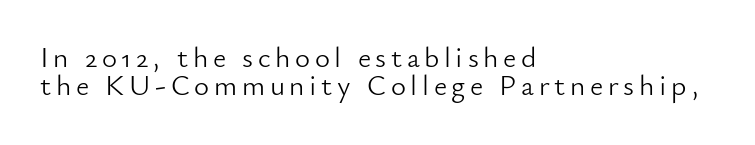
The image shows 29 px light sans-serif type, upright; set left-aligned, tight line spacing (0.97x), not underlined; low stroke contrast and a small x-height.
